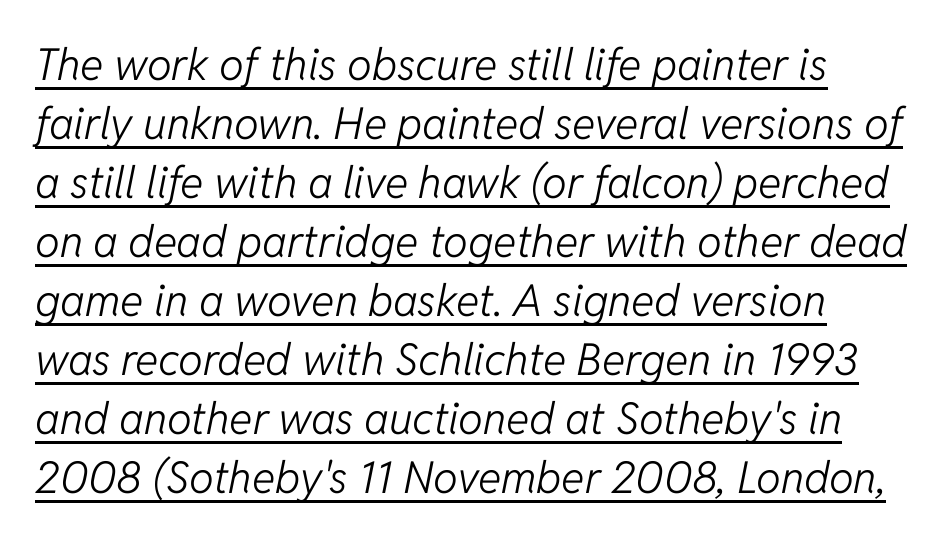
The image shows 44 px light type, italic (leaning right); set normal line spacing (1.34x), normal letter spacing, underlined; low stroke contrast and a medium x-height.
